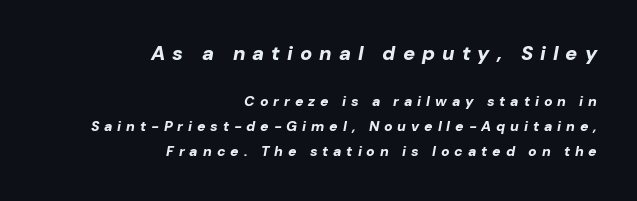
Substantial extra tracking has been applied to these lines. The gap between lines stays unmarked. The rendering shrinks the type as you move from the upper chunk to the lower. In CSS terms this would be text-align: right. Would a proofreader flag this as italicized? Yes. Students, this is bold: see how much ink each stroke carries.
